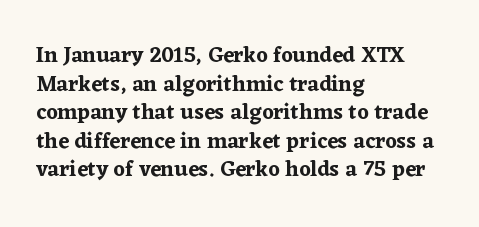
The image shows 22 px text type, upright; set left-aligned, normal line spacing (1.3x), normal letter spacing, not underlined.
